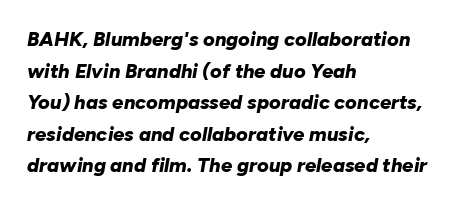
Q: Is the text bold? A: Yes.
Q: Is the text italic (slanted)? A: Yes, it leans right by about 10 degrees.
Q: Is the text underlined? A: No.
Q: How is the paragraph aligned? A: Left-aligned.
Q: Is the spacing between letters normal or unusually wide? A: Normal.
Q: Is the spacing between lines tight, normal or loose? A: Normal.
